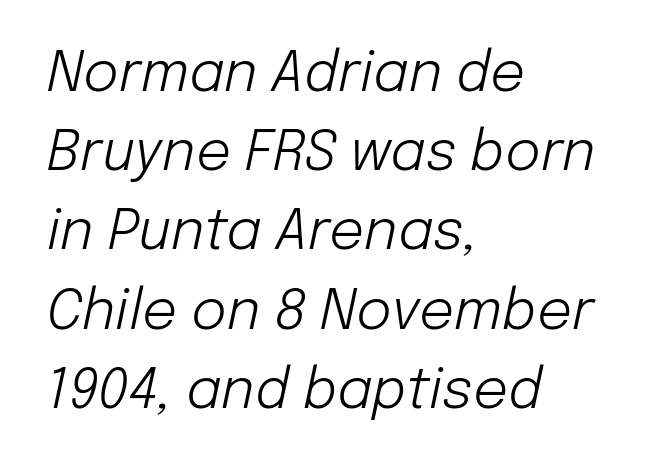
The image shows 55 px light type, italic (leaning right); set left-aligned, normal line spacing (1.44x), normal letter spacing, not underlined; low stroke contrast and a medium x-height.
